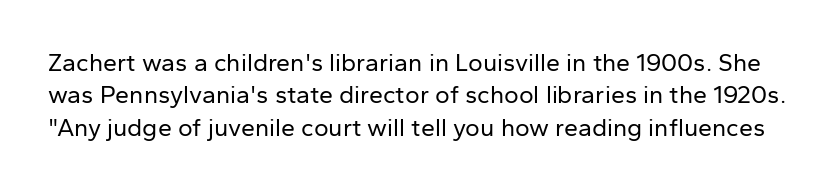
{"italic": "no", "bold": "no", "underline": "no", "line_spacing": "normal", "line_spacing_ratio": 1.3, "letter_spacing": "normal", "letter_spacing_em": 0.0, "glyph_px": 25}
